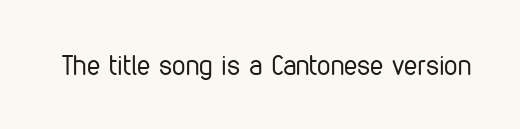
{"italic": "no", "bold": "no", "underline": "no", "letter_spacing": "normal", "letter_spacing_em": 0.0, "glyph_px": 27}
